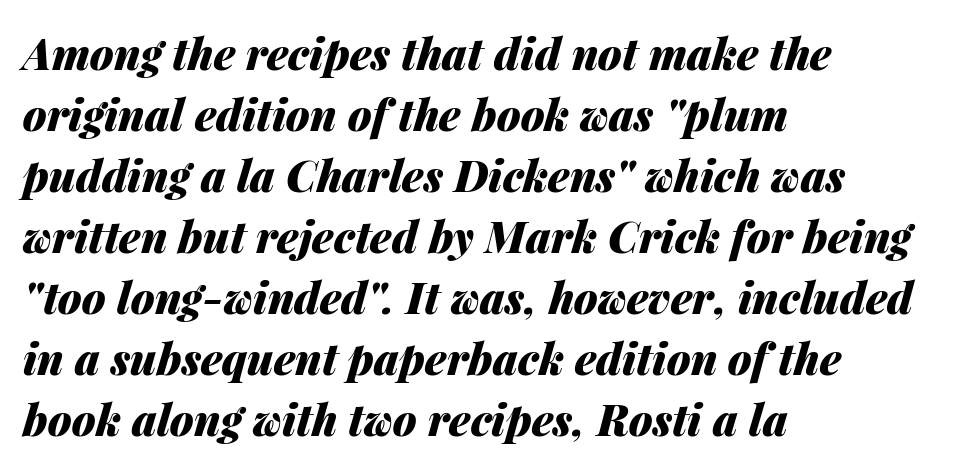
Q: Is the text bold? A: Yes.
Q: Is the text italic (slanted)? A: Yes, it leans right by about 14 degrees.
Q: Is the text underlined? A: No.
Q: How is the paragraph aligned? A: Left-aligned.
Q: Is the spacing between letters normal or unusually wide? A: Normal.
Q: Is the spacing between lines tight, normal or loose? A: Normal.
Q: Width (condensed, normal, or wide)? A: Normal.
Q: Stroke contrast? A: Medium.
Q: x-height? A: Medium.
Q: Monospaced? A: No.
